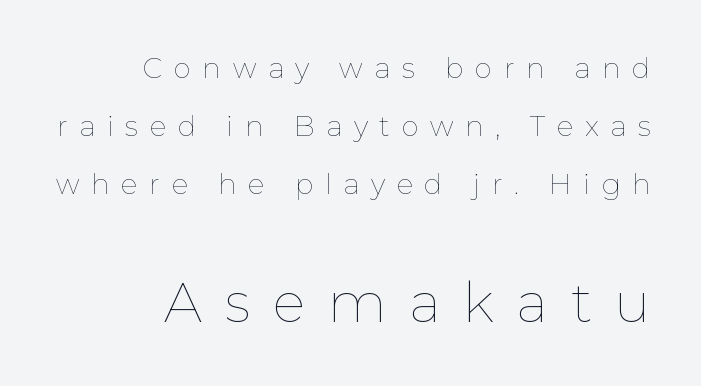
{"italic": "no", "bold": "no", "weight": "thin", "width": "normal", "stroke_contrast": "low", "x_height": "medium", "monospaced": "no", "underline": "no", "align": "right", "line_spacing": "loose", "line_spacing_ratio": 2.07, "letter_spacing": "wide", "letter_spacing_em": 0.41, "larger_block": "second", "size_ratio": 1.96, "glyph_px": 55}
